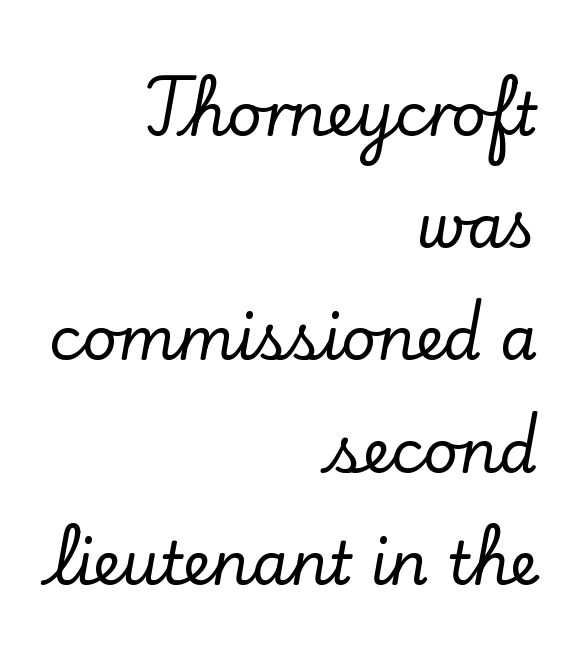
The image shows 60 px serif type; set right-aligned, line spacing 1.87x, normal letter spacing, not underlined; low stroke contrast and a small x-height.
